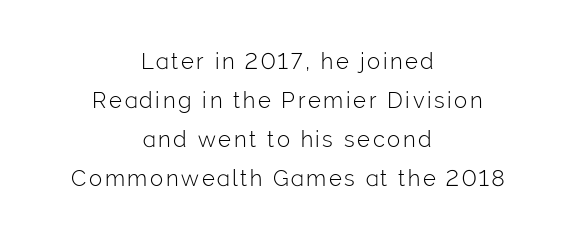
Underlining? Definitely not there. Unlike italic type, these characters show no tilt at all. These lines are centered, leaving both edges ragged. The font is comparable to plain body text, perhaps lighter.
